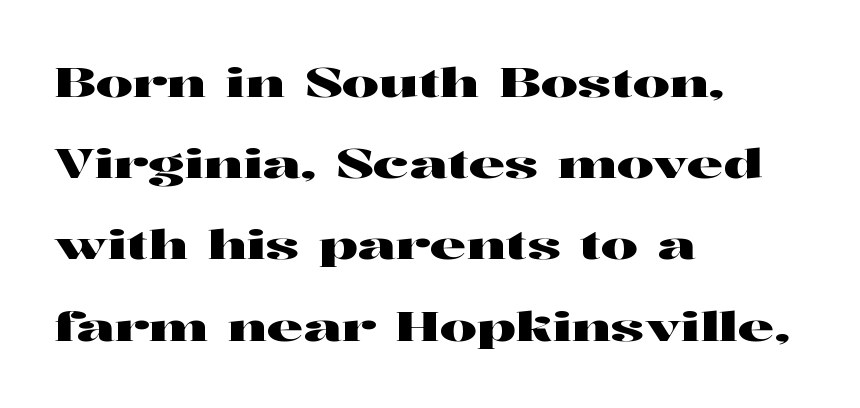
The rendering uses a large line-height, opening up the rows. A roman cut, with each character standing at attention. The letterforms sit shoulder to shoulder at normal distance. Only glyphs here, with clear space below each row.
